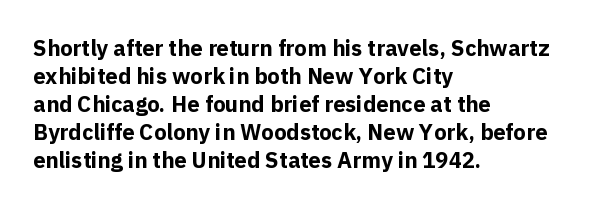
Q: Is the text bold? A: Yes.
Q: Is the text italic (slanted)? A: No, it is upright.
Q: Is the text underlined? A: No.
Q: How is the paragraph aligned? A: Left-aligned.
Q: Is the spacing between letters normal or unusually wide? A: Normal.
Q: Is the spacing between lines tight, normal or loose? A: Normal.
